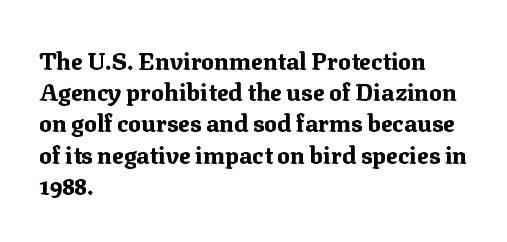
The image shows 24 px bold type, upright; set left-aligned, normal line spacing (1.3x), normal letter spacing, not underlined.
